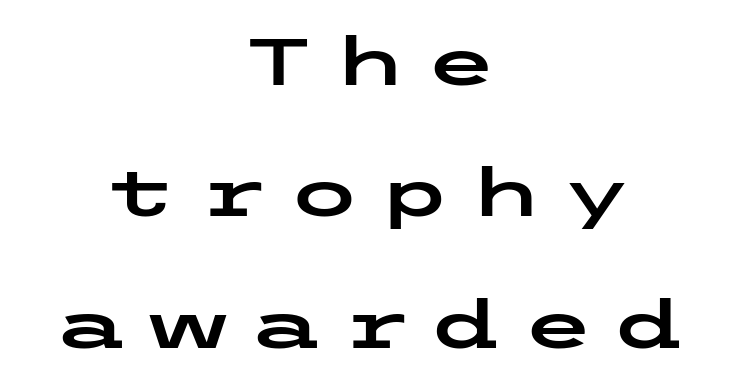
Q: Is the text italic (slanted)? A: No, it is upright.
Q: Is the typeface a serif or a sans-serif typeface? A: Sans-serif.
Q: Is the text underlined? A: No.
Q: How is the paragraph aligned? A: Centered.
Q: Is the spacing between letters normal or unusually wide? A: Unusually wide.
Q: Is the spacing between lines tight, normal or loose? A: Loose.
Q: Width (condensed, normal, or wide)? A: Wide.
Q: Stroke contrast? A: Low.
Q: x-height? A: Medium.
